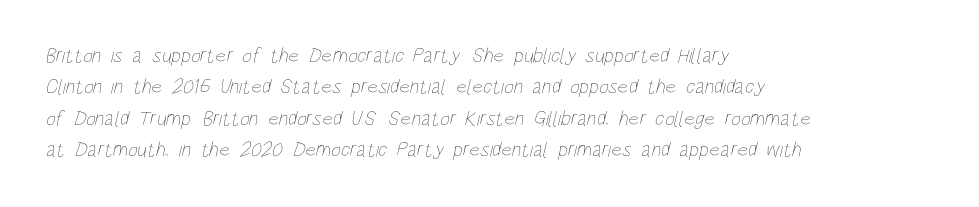
Horizontal alignment here is leftward, the default for most running prose. Inter-character spacing is left at the font's built-in metrics. The typeface has the unassuming heft of standard copy or less. Descender tails drop into unmarked territory. This sample keeps an unexceptional amount of space between lines.
